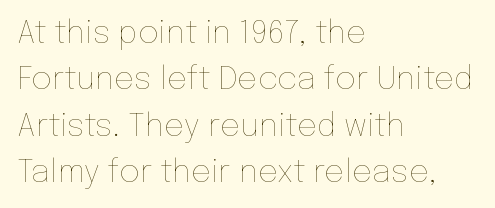
{"italic": "no", "bold": "no", "weight": "thin", "width": "normal", "stroke_contrast": "low", "x_height": "medium", "monospaced": "no", "underline": "no", "align": "left", "line_spacing": "normal", "line_spacing_ratio": 1.45, "letter_spacing": "normal", "letter_spacing_em": 0.0, "glyph_px": 32}
